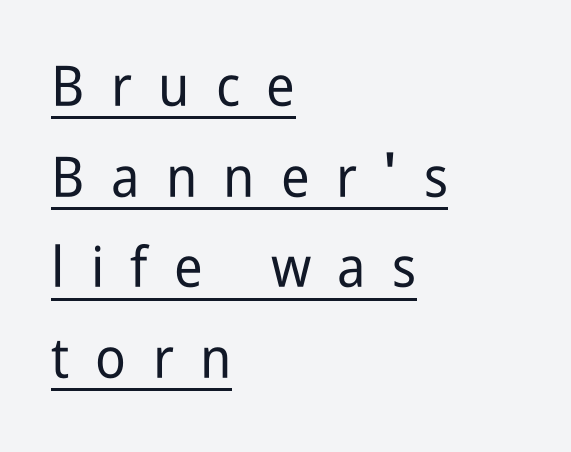
The rendering anchors every line to the left-hand side. Look at the tracking — it's clearly loosened, letters drifting apart. The face used here appears with an underline applied. Note the varied advance widths — an 'i' is clearly narrower than an 'm'. The lettering holds an erect, upright posture throughout.
